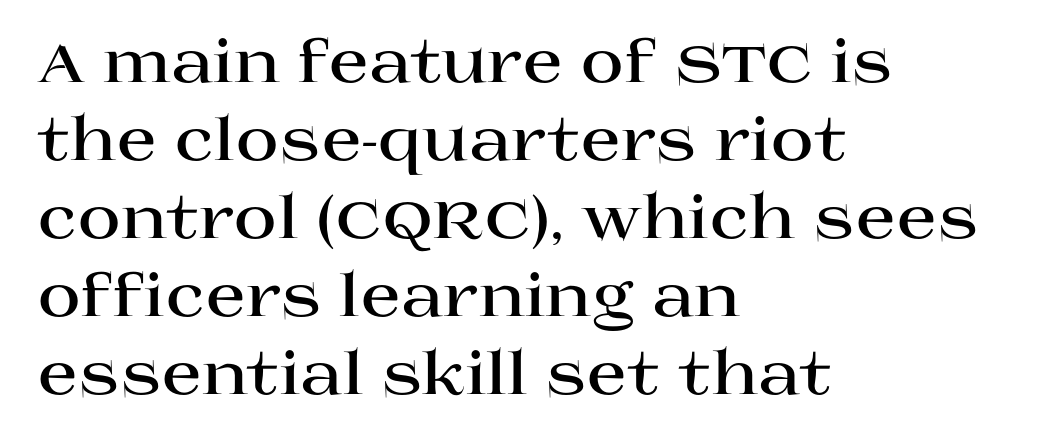
The image shows 59 px bold, wide serif type, upright; set left-aligned, normal line spacing (1.32x), normal letter spacing, not underlined; high stroke contrast and a large x-height.
